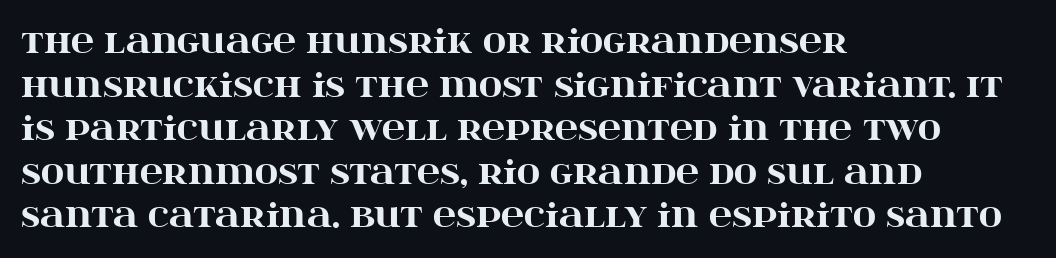
{"serif": "yes", "italic": "no", "bold": "yes", "weight": "heavy", "width": "wide", "stroke_contrast": "high", "x_height": "large", "monospaced": "no", "underline": "no", "align": "left", "line_spacing": "normal", "line_spacing_ratio": 1.36, "letter_spacing": "normal", "letter_spacing_em": 0.0, "glyph_px": 32}
